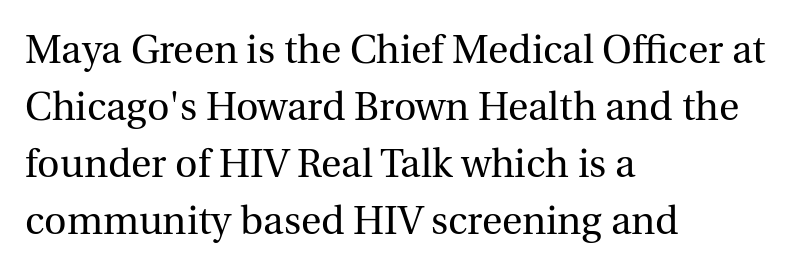
Tracking value appears to be zero — textbook default spacing. Does the type have serifs? Yes, each stem ends in a small foot. A typesetter would call this proportional, since set widths differ per character. In terms of leading, this rendering sits right in the middle. The glyphs are unaccompanied by any horizontal stroke below them. Stems here are at most as thick as an everyday book face.
